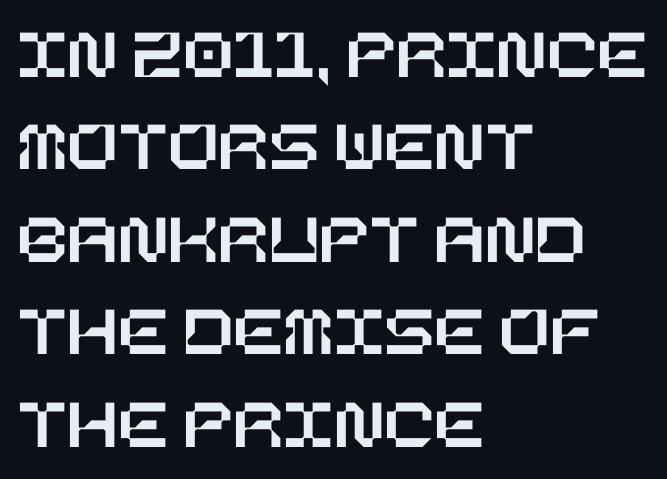
Q: Is the text italic (slanted)? A: No, it is upright.
Q: Is the text underlined? A: No.
Q: How is the paragraph aligned? A: Left-aligned.
Q: Is the spacing between letters normal or unusually wide? A: Normal.
Q: Is the spacing between lines tight, normal or loose? A: Normal.
Q: Width (condensed, normal, or wide)? A: Normal.
Q: Stroke contrast? A: Low.
Q: x-height? A: Large.
